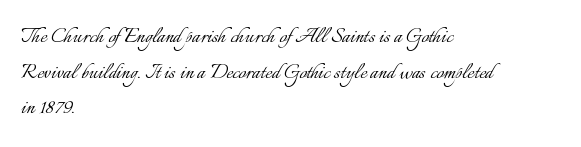
The image shows 26 px text type; set left-aligned, normal line spacing (1.37x), normal letter spacing, not underlined.
